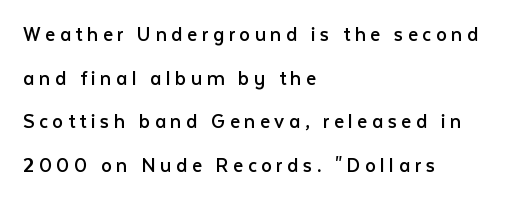
Q: Is the text bold? A: No.
Q: Is the text italic (slanted)? A: No, it is upright.
Q: Is the text underlined? A: No.
Q: How is the paragraph aligned? A: Left-aligned.
Q: Is the spacing between letters normal or unusually wide? A: Unusually wide.
Q: Is the spacing between lines tight, normal or loose? A: Loose.
